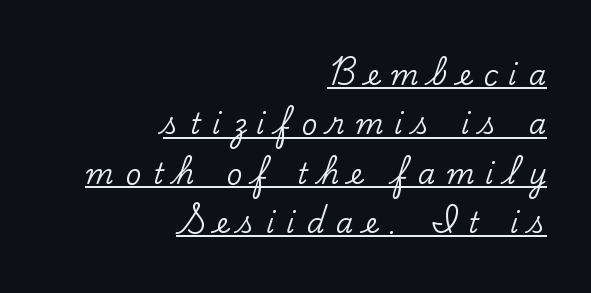
Q: Is the text italic (slanted)? A: Yes.
Q: Is the typeface a serif or a sans-serif typeface? A: Serif.
Q: Is the text underlined? A: Yes.
Q: How is the paragraph aligned? A: Right-aligned.
Q: Is the spacing between letters normal or unusually wide? A: Unusually wide.
Q: Width (condensed, normal, or wide)? A: Normal.
Q: Stroke contrast? A: Low.
Q: x-height? A: Small.
Q: Monospaced? A: No.
